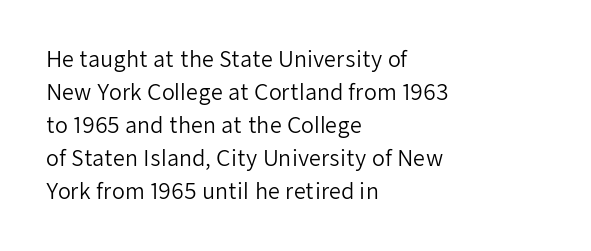
The image shows 21 px text type, upright; set left-aligned, normal line spacing (1.57x), normal letter spacing, not underlined.
